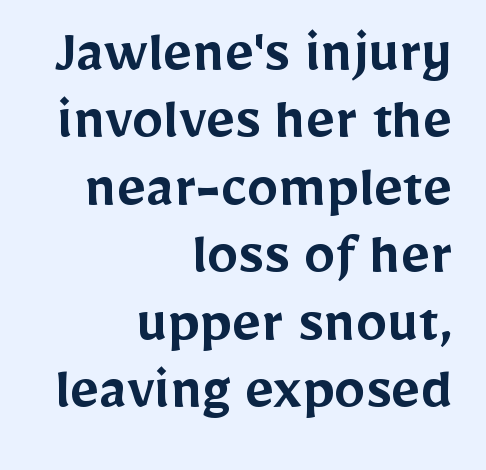
The image shows 63 px semibold sans-serif type, upright; set right-aligned, tight line spacing (1.07x), normal letter spacing, not underlined; low stroke contrast and a medium x-height.
